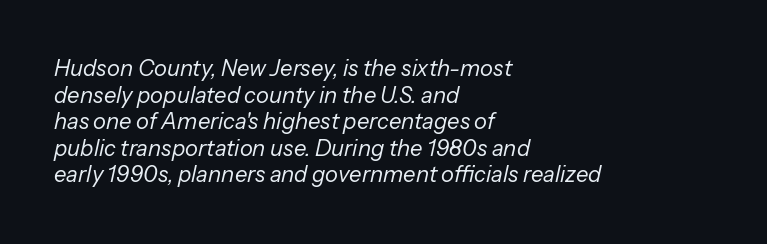
{"italic": "yes", "lean": "right", "slant_degrees": 13, "bold": "no", "underline": "no", "align": "left", "line_spacing_ratio": 1.21, "letter_spacing": "normal", "letter_spacing_em": 0.0, "glyph_px": 22}
